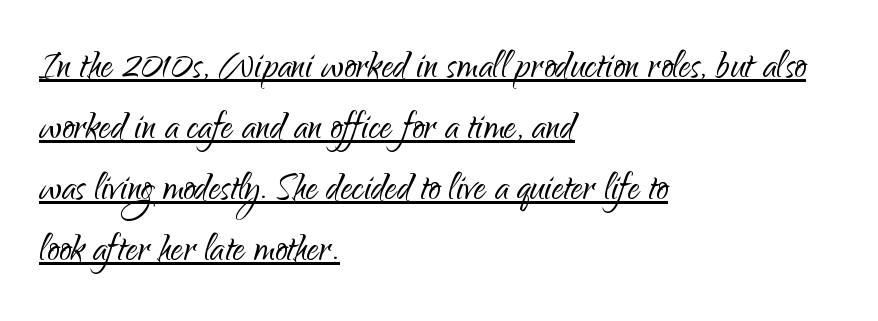
Q: Is the text bold? A: No.
Q: Is the text italic (slanted)? A: Yes.
Q: Is the typeface a serif or a sans-serif typeface? A: Sans-serif.
Q: Is the text underlined? A: Yes.
Q: How is the paragraph aligned? A: Left-aligned.
Q: Is the spacing between letters normal or unusually wide? A: Normal.
Q: Is the spacing between lines tight, normal or loose? A: Normal.
Q: Width (condensed, normal, or wide)? A: Normal.
Q: Stroke contrast? A: Low.
Q: x-height? A: Small.
Q: Monospaced? A: No.
